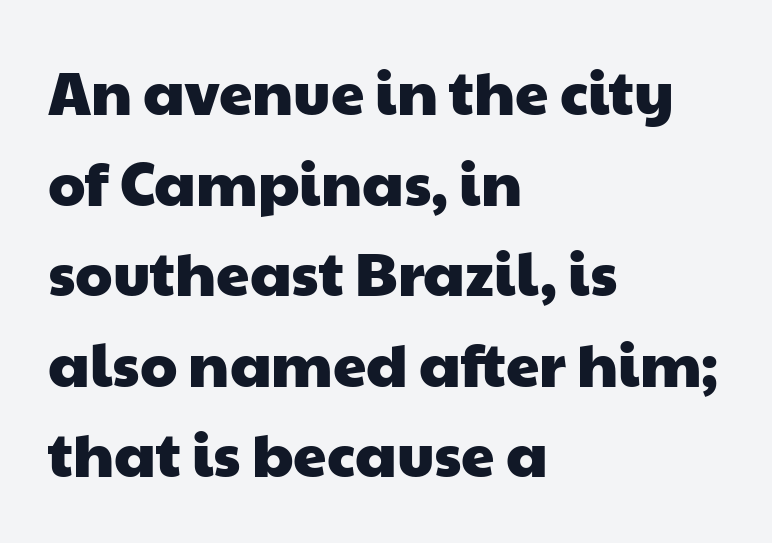
The face used here is proportionally spaced, like ordinary book or web type. A typesetter would call this zero additional tracking. Underline: absent. Type style note: lacks serifs. Typeset ragged right — the left edge is the straight one. Vertically, the passage feels balanced, rows spaced as you'd expect.
